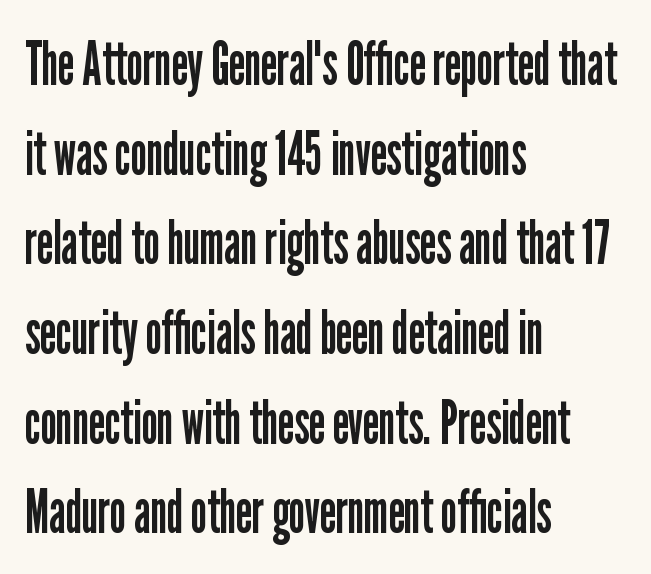
The image shows 61 px regular-weight, condensed sans-serif type, upright; set left-aligned, normal line spacing (1.47x), normal letter spacing, not underlined; low stroke contrast and a medium x-height.
